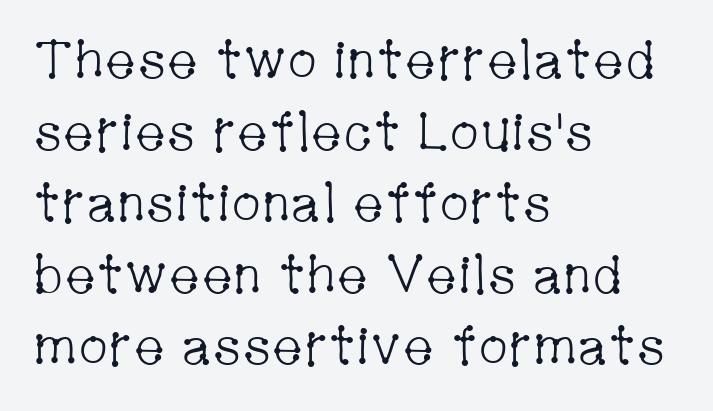
{"serif": "yes", "italic": "no", "bold": "no", "weight": "light", "width": "condensed", "stroke_contrast": "low", "x_height": "medium", "monospaced": "no", "underline": "no", "align": "left", "line_spacing": "normal", "line_spacing_ratio": 1.35, "letter_spacing": "normal", "letter_spacing_em": 0.0, "glyph_px": 53}
